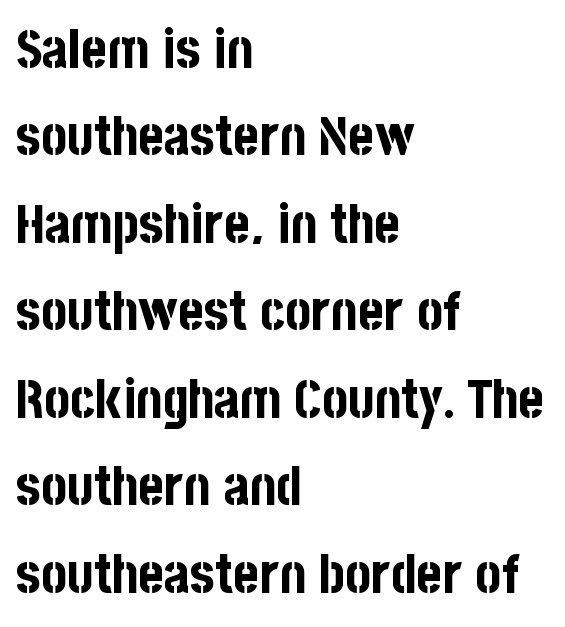
The compositor pushed each line to the left boundary. Descender tails drop into unmarked territory. Every letter is thick-stroked: bold, no question. These lines are composed in type without serifs.
